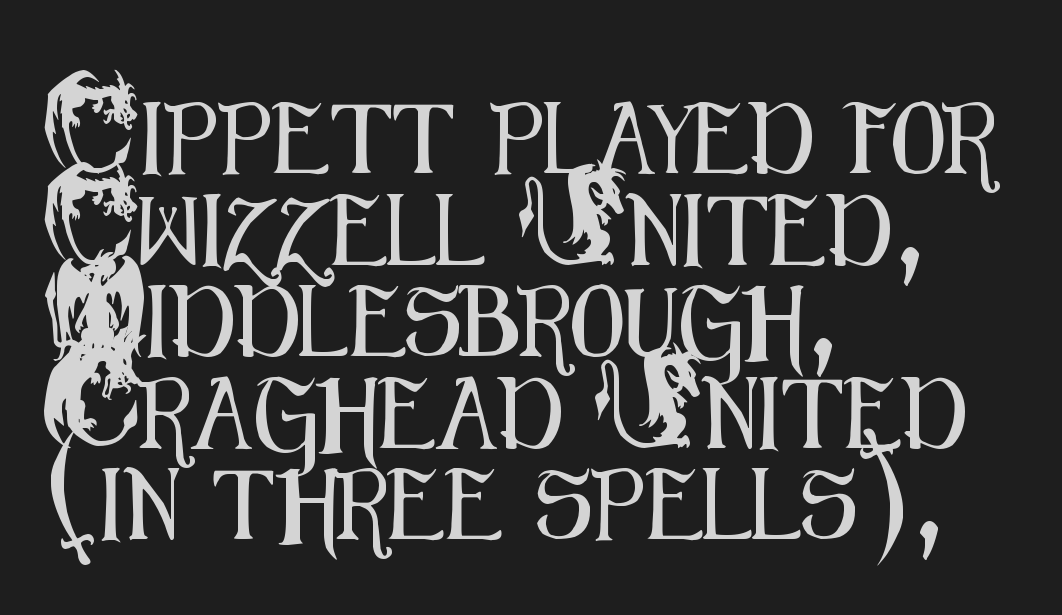
The image shows 71 px condensed sans-serif type, upright; set left-aligned, normal line spacing (1.29x), normal letter spacing, not underlined; medium stroke contrast and a small x-height.
